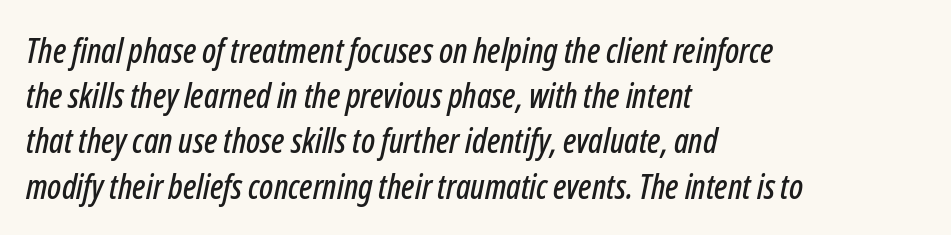
{"italic": "yes", "lean": "right", "slant_degrees": 12, "width": "condensed", "stroke_contrast": "low", "x_height": "medium", "monospaced": "no", "underline": "no", "align": "left", "line_spacing": "normal", "line_spacing_ratio": 1.33, "letter_spacing": "normal", "letter_spacing_em": 0.0, "glyph_px": 34}
